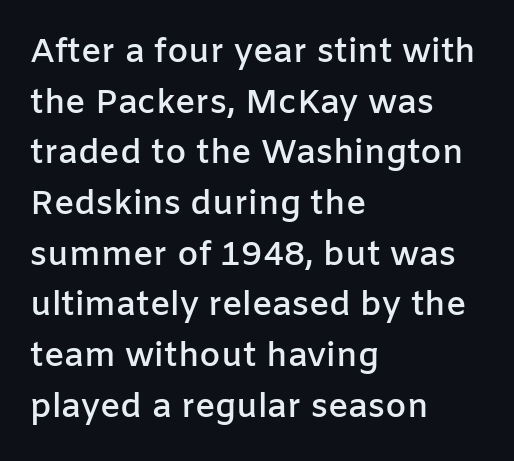
The image shows 34 px semibold sans-serif type, upright; set left-aligned, normal line spacing (1.49x), normal letter spacing, not underlined; low stroke contrast and a medium x-height.
